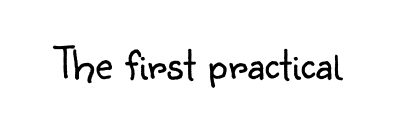
No feet cap the strokes, marking this as sans-serif type. This rendering leaves character spacing at its baseline value. Posture: upright roman. Is this a fixed-width face? No — the glyphs have proportional, varying widths.
